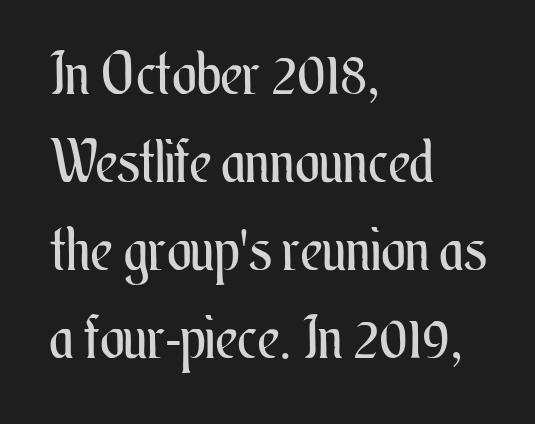
The image shows 58 px regular-weight, condensed type, upright; set left-aligned, normal line spacing (1.52x), normal letter spacing, not underlined; medium stroke contrast and a small x-height.
